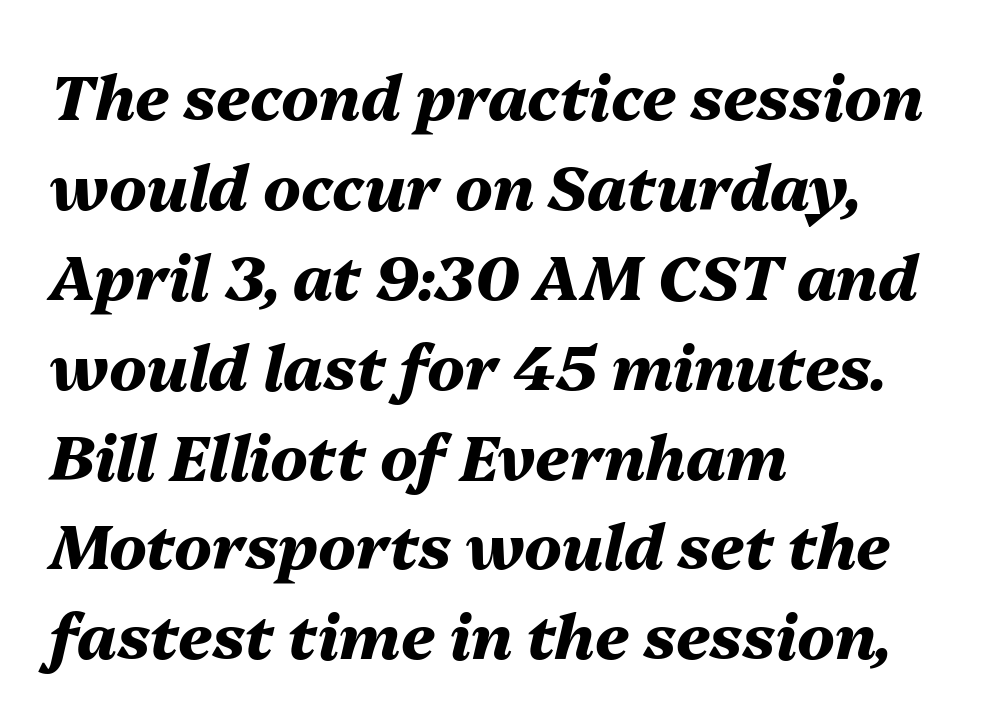
Any mark beneath the type? The region is blank. A typesetter would mark this as italic. Looks like regular typesetting: each glyph gets only the width it needs. How would I describe the line gaps? Plain and ordinary. The tracking reads as untouched default to a designer's eye.
